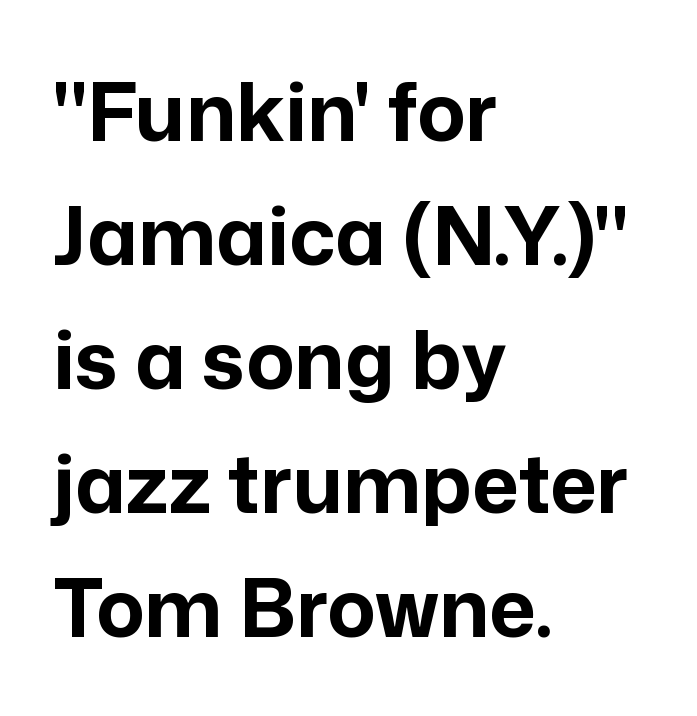
Q: Is the text bold? A: Yes.
Q: Is the text italic (slanted)? A: No, it is upright.
Q: Is the typeface a serif or a sans-serif typeface? A: Sans-serif.
Q: Is the text underlined? A: No.
Q: How is the paragraph aligned? A: Left-aligned.
Q: Is the spacing between letters normal or unusually wide? A: Normal.
Q: Is the spacing between lines tight, normal or loose? A: Normal.
Q: Width (condensed, normal, or wide)? A: Normal.
Q: Stroke contrast? A: Low.
Q: x-height? A: Medium.
Q: Monospaced? A: No.
